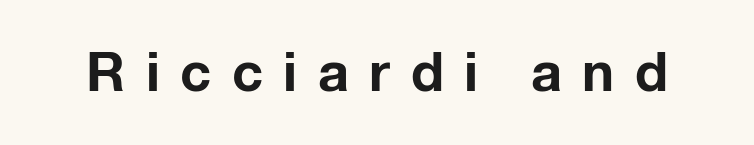
{"serif": "no", "italic": "no", "bold": "yes", "weight": "bold", "width": "normal", "stroke_contrast": "low", "x_height": "medium", "monospaced": "no", "underline": "no", "letter_spacing": "wide", "letter_spacing_em": 0.38, "glyph_px": 54}
